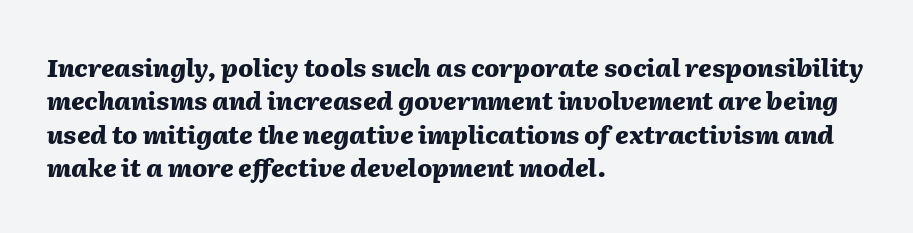
{"italic": "yes", "lean": "right", "slant_degrees": 2, "bold": "yes", "underline": "no", "align": "left", "line_spacing": "normal", "line_spacing_ratio": 1.34, "letter_spacing": "normal", "letter_spacing_em": 0.0, "glyph_px": 25}
